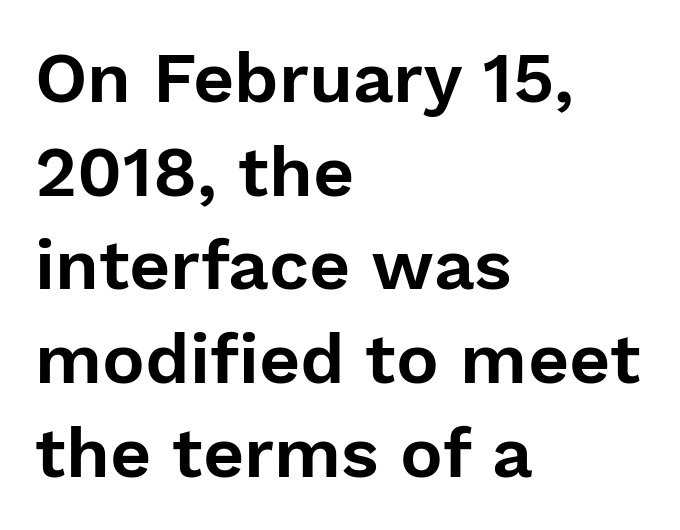
The image shows 71 px sans-serif type, upright; set left-aligned, normal line spacing (1.32x), normal letter spacing, not underlined; low stroke contrast and a medium x-height.
